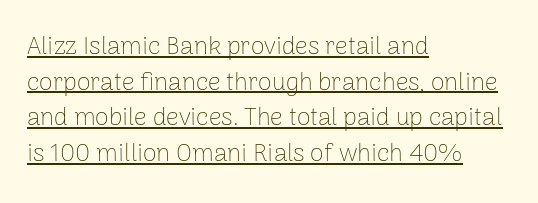
The strokes carry an ordinary text weight at most. Notice how a bar underscores the lettering throughout. The rendering keeps characters at their native spacing. Italic? Not at all — the glyphs are vertical. Regular leading. Horizontal alignment here is leftward, the default for most running prose.
